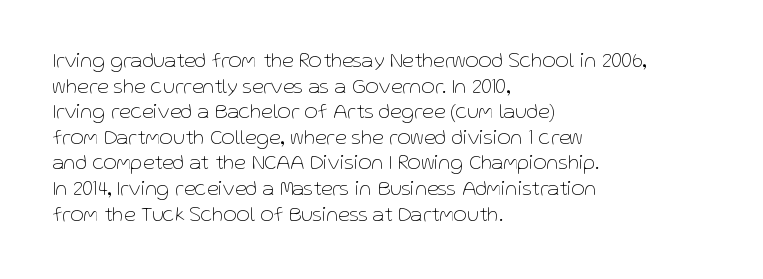
{"italic": "no", "bold": "no", "underline": "no", "align": "left", "line_spacing_ratio": 1.22, "letter_spacing": "normal", "letter_spacing_em": 0.0, "glyph_px": 21}
